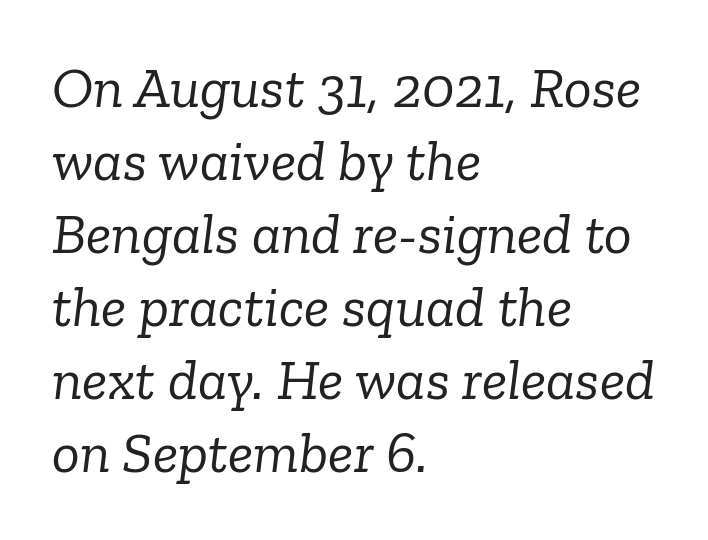
{"serif": "yes", "italic": "yes", "lean": "right", "slant_degrees": 6, "bold": "no", "weight": "light", "width": "normal", "stroke_contrast": "low", "x_height": "medium", "monospaced": "no", "underline": "no", "align": "left", "line_spacing": "normal", "line_spacing_ratio": 1.26, "letter_spacing": "normal", "letter_spacing_em": 0.0, "glyph_px": 58}
